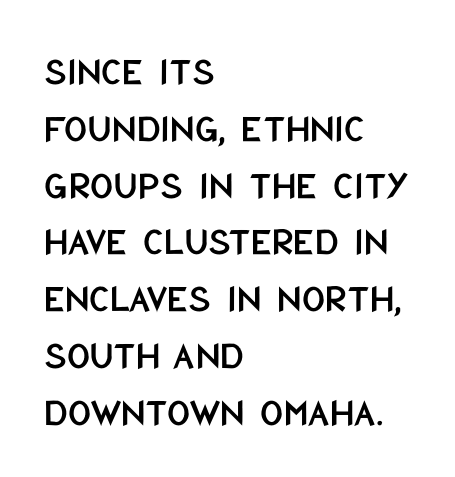
Every row of glyphs begins at an identical x-position on the left. Here the designer chose a conventional face with non-uniform glyph widths. No extra tracking has been applied to these lines. Underline: absent.
